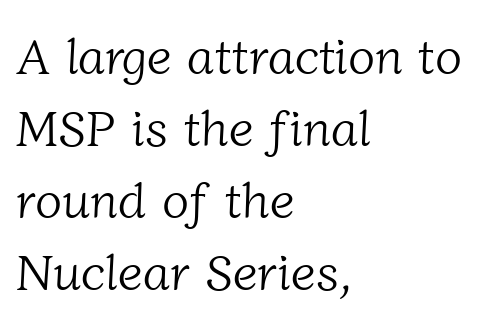
The image shows 50 px light serif type; set left-aligned, normal line spacing (1.44x), normal letter spacing, not underlined; low stroke contrast and a medium x-height.
